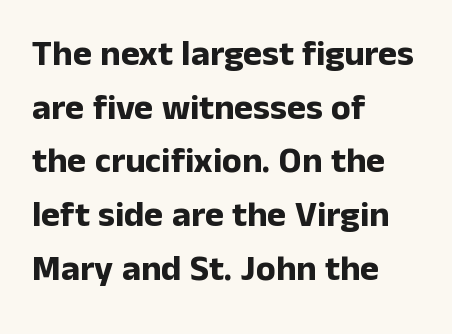
Compared with typical paragraphs, the rows here are spaced about the same. It's the straight-up-and-down kind of type. Each letter's strokes conclude bluntly, with no projecting serifs. Inter-character spacing is left at the font's built-in metrics.
